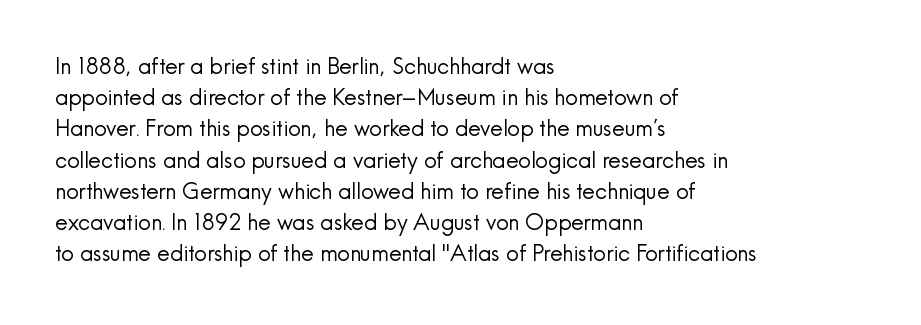
The image shows 22 px text type, upright; set left-aligned, normal line spacing (1.42x), normal letter spacing, not underlined.
